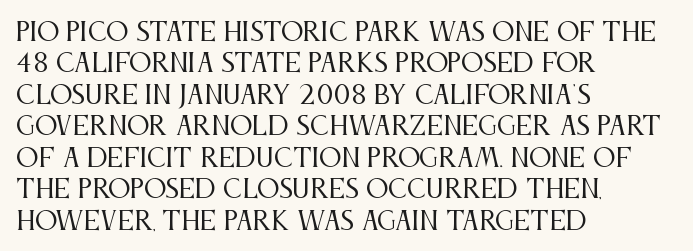
The image shows 25 px text type, upright; set left-aligned, normal line spacing (1.26x), normal letter spacing, not underlined.
